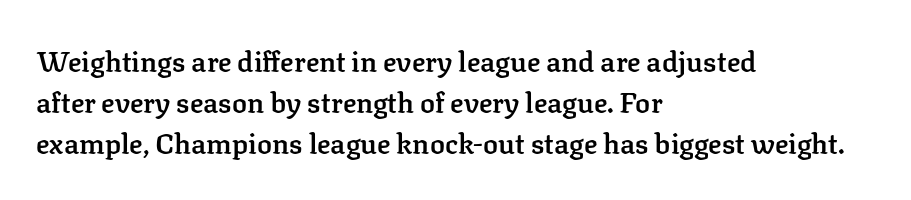
Here the glyphs are tracked normally, forming tight word shapes. Note the varied advance widths — an 'i' is clearly narrower than an 'm'. Look at the stroke-to-counter ratio: somewhat heavy, a semibold. Tall strokes in this sample are plumb rather than angled. The letters carry serifs — small finishing strokes at the ends of their stems. Quick note: interline space is typical.
